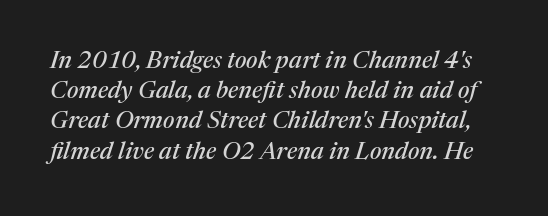
{"italic": "yes", "lean": "right", "slant_degrees": 17, "underline": "no", "line_spacing": "normal", "line_spacing_ratio": 1.26, "letter_spacing": "normal", "letter_spacing_em": 0.0, "glyph_px": 24}
